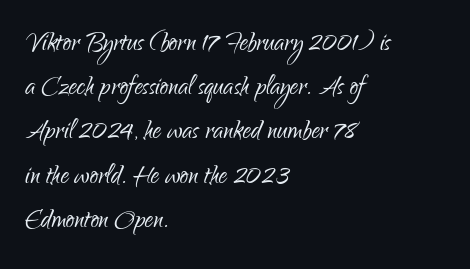
{"serif": "no", "bold": "no", "weight": "light", "width": "condensed", "stroke_contrast": "low", "x_height": "small", "monospaced": "no", "underline": "no", "align": "left", "line_spacing": "normal", "line_spacing_ratio": 1.34, "letter_spacing": "normal", "letter_spacing_em": 0.0, "glyph_px": 33}
